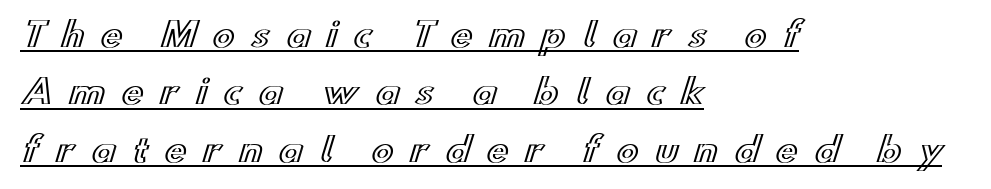
Q: Is the text italic (slanted)? A: Yes.
Q: Is the text underlined? A: Yes.
Q: How is the paragraph aligned? A: Left-aligned.
Q: Is the spacing between letters normal or unusually wide? A: Unusually wide.
Q: Width (condensed, normal, or wide)? A: Wide.
Q: x-height? A: Small.
Q: Monospaced? A: No.
